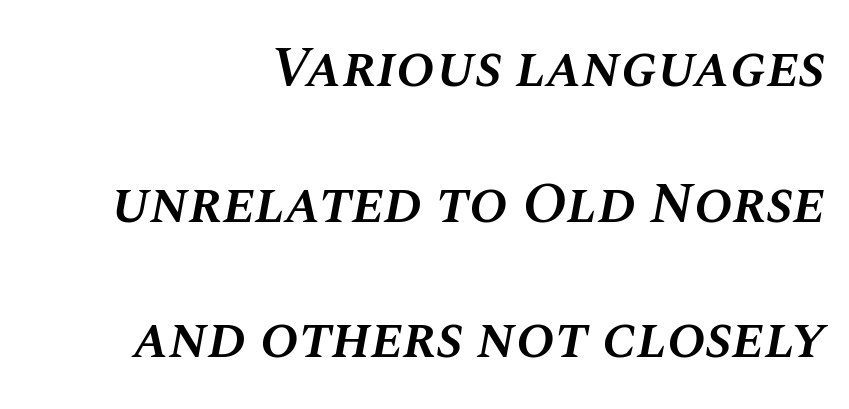
The image shows 58 px semibold type, italic (leaning right); set right-aligned, loose line spacing (2.34x), normal letter spacing, not underlined; medium stroke contrast and a large x-height.
